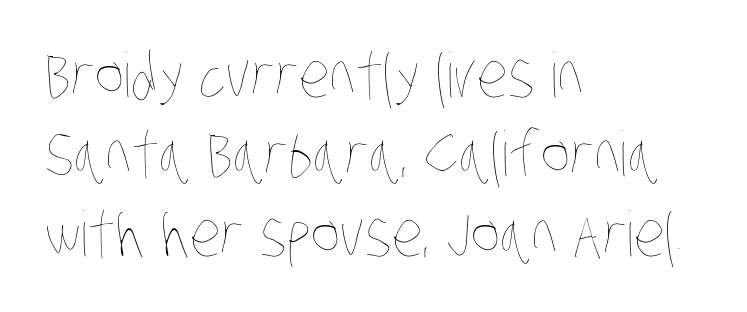
Q: Is the text bold? A: No.
Q: Is the text underlined? A: No.
Q: How is the paragraph aligned? A: Left-aligned.
Q: Is the spacing between letters normal or unusually wide? A: Normal.
Q: Is the spacing between lines tight, normal or loose? A: Normal.
Q: Width (condensed, normal, or wide)? A: Condensed.
Q: Stroke contrast? A: Low.
Q: x-height? A: Large.
Q: Monospaced? A: No.
